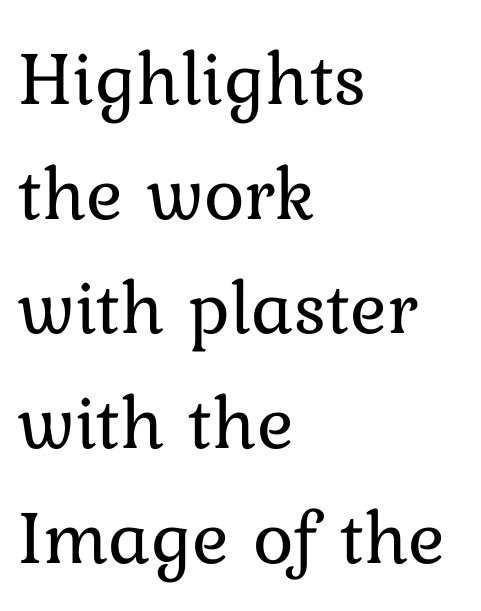
Does extra space separate the letters? No, they use regular spacing. Vertical strokes here are truly vertical. Does the copy run flush right? No — it runs flush left. The letterforms sit at book weight or below. Spacing verdict: proportional, widths tailored to each character.
